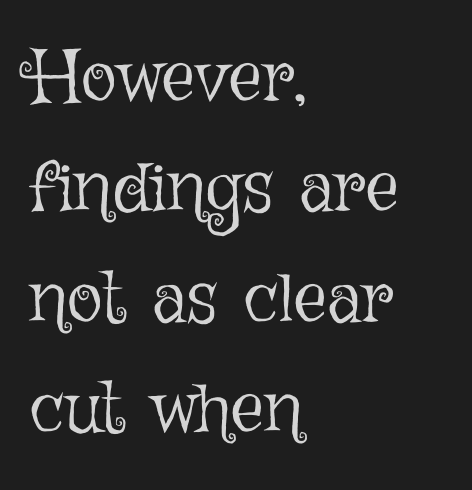
Heaviness? Minimal to ordinary, like unemphasized prose. The typesetter chose a ragged-right arrangement here. Honestly, there is no underline to notice here at all. Compared with typical paragraphs, the rows here are spaced about the same.
